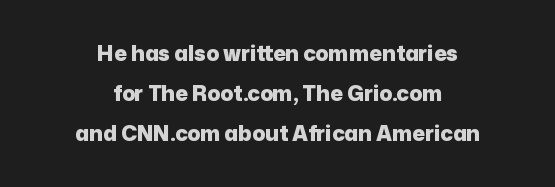
The image shows 21 px bold type, upright; set centered, loose line spacing (1.91x), normal letter spacing, not underlined.
